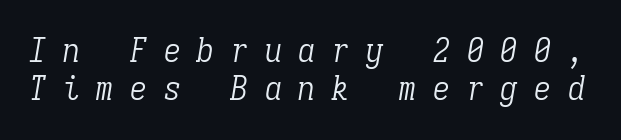
Q: Is the text bold? A: No.
Q: Is the text italic (slanted)? A: Yes, it leans right by about 9 degrees.
Q: Is the typeface a serif or a sans-serif typeface? A: Serif.
Q: Is the text underlined? A: No.
Q: Is the spacing between letters normal or unusually wide? A: Unusually wide.
Q: Is the spacing between lines tight, normal or loose? A: Tight.
Q: Width (condensed, normal, or wide)? A: Condensed.
Q: Stroke contrast? A: Low.
Q: x-height? A: Medium.
Q: Monospaced? A: Yes.
